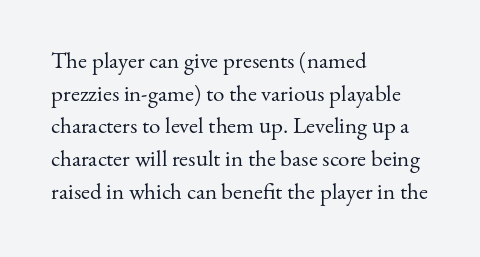
{"italic": "no", "bold": "no", "underline": "no", "align": "left", "line_spacing": "normal", "line_spacing_ratio": 1.42, "letter_spacing": "normal", "letter_spacing_em": 0.0, "glyph_px": 23}
